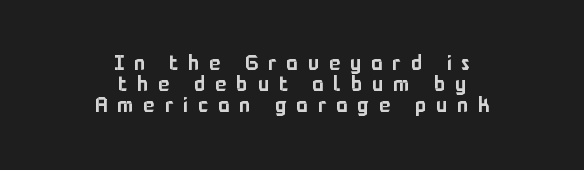
The image shows 21 px text type, upright; set centered, tight line spacing (0.99x), unusually wide letter spacing (+0.48 em), not underlined.
